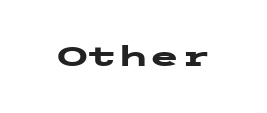
Look at the tracking — it's just the regular setting, nothing added. The type sits square on the baseline with zero lean. Unmarked baselines from the first word to the last. The letters carry no serifs — their stems end cleanly without finishing strokes. Set as a true bold cut, around the 700 mark.
